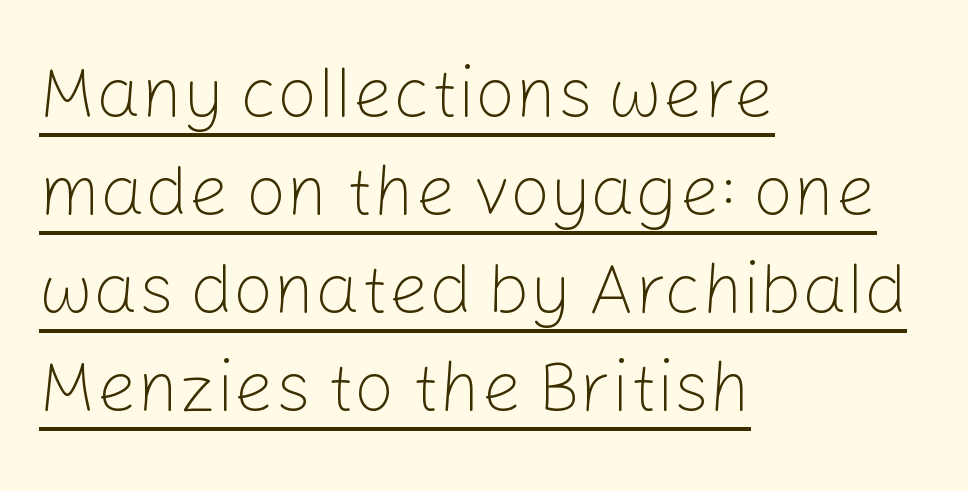
{"serif": "no", "italic": "no", "bold": "no", "weight": "light", "width": "normal", "stroke_contrast": "low", "x_height": "medium", "monospaced": "no", "underline": "yes", "align": "left", "line_spacing": "normal", "line_spacing_ratio": 1.38, "letter_spacing": "normal", "letter_spacing_em": 0.0, "glyph_px": 71}
